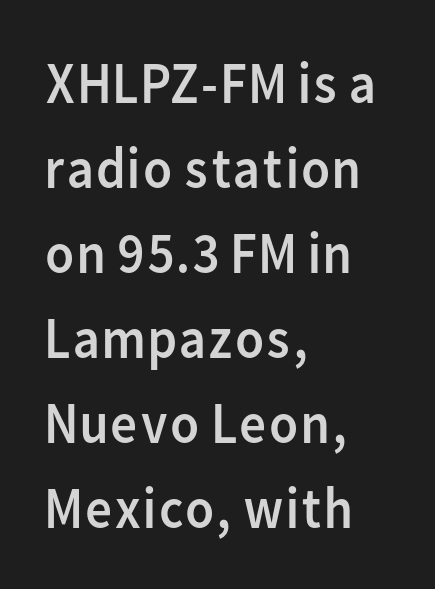
The image shows 59 px regular-weight sans-serif type, upright; set left-aligned, normal line spacing (1.44x), normal letter spacing, not underlined; low stroke contrast and a medium x-height.
